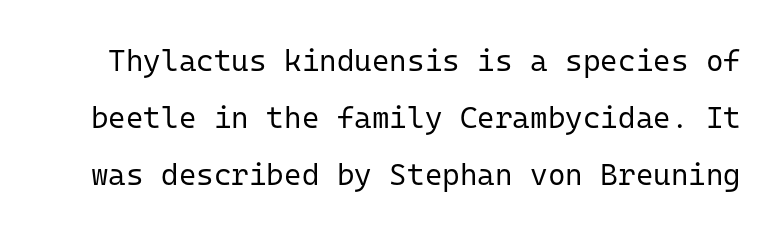
Q: Is the text bold? A: No.
Q: Is the text italic (slanted)? A: No, it is upright.
Q: Is the typeface a serif or a sans-serif typeface? A: Sans-serif.
Q: Is the text underlined? A: No.
Q: Is the spacing between letters normal or unusually wide? A: Normal.
Q: Is the spacing between lines tight, normal or loose? A: Loose.
Q: Width (condensed, normal, or wide)? A: Normal.
Q: Stroke contrast? A: Low.
Q: x-height? A: Medium.
Q: Monospaced? A: Yes.
